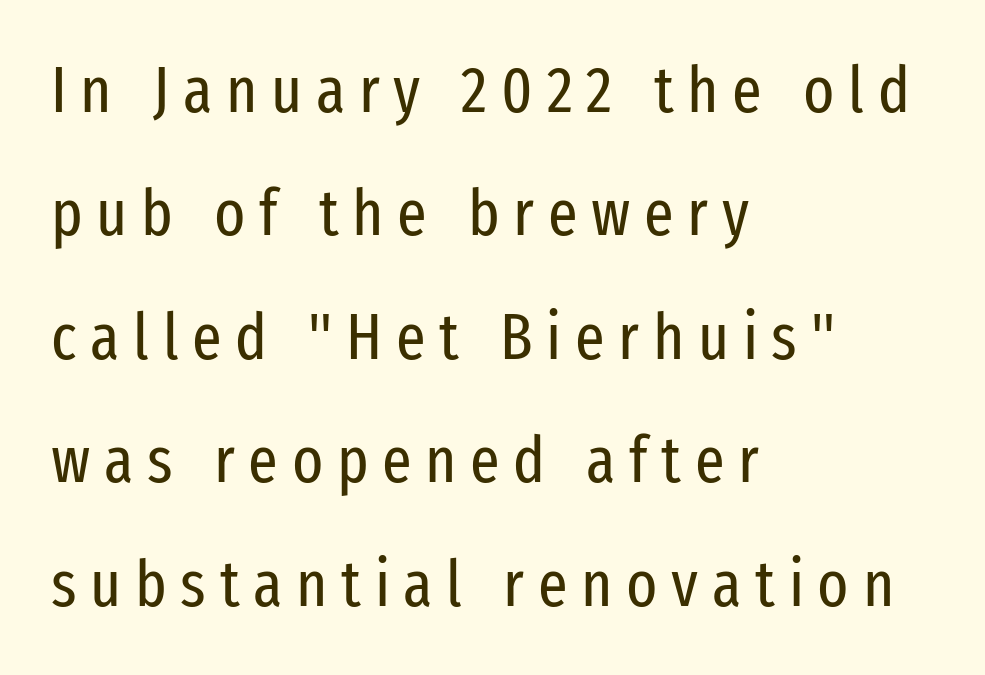
{"serif": "no", "italic": "no", "bold": "no", "weight": "regular", "width": "condensed", "stroke_contrast": "low", "x_height": "medium", "monospaced": "no", "underline": "no", "align": "left", "line_spacing": "loose", "line_spacing_ratio": 1.9, "letter_spacing": "wide", "letter_spacing_em": 0.21, "glyph_px": 65}
